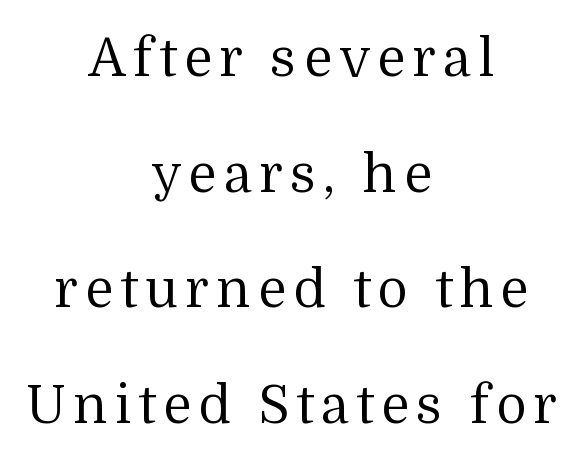
Q: Is the text bold? A: No.
Q: Is the text italic (slanted)? A: No, it is upright.
Q: Is the typeface a serif or a sans-serif typeface? A: Serif.
Q: Is the text underlined? A: No.
Q: How is the paragraph aligned? A: Centered.
Q: Is the spacing between lines tight, normal or loose? A: Loose.
Q: Width (condensed, normal, or wide)? A: Normal.
Q: Stroke contrast? A: Medium.
Q: x-height? A: Medium.
Q: Monospaced? A: No.
